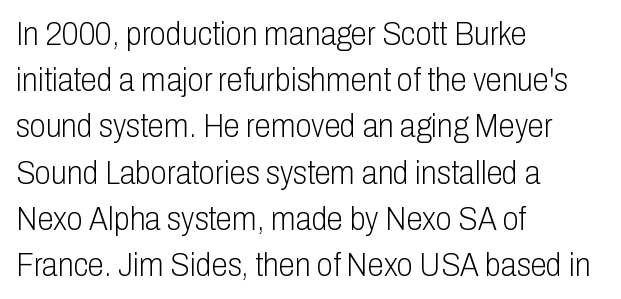
The image shows 33 px light, condensed sans-serif type, upright; set left-aligned, normal line spacing (1.4x), normal letter spacing, not underlined; low stroke contrast and a medium x-height.
